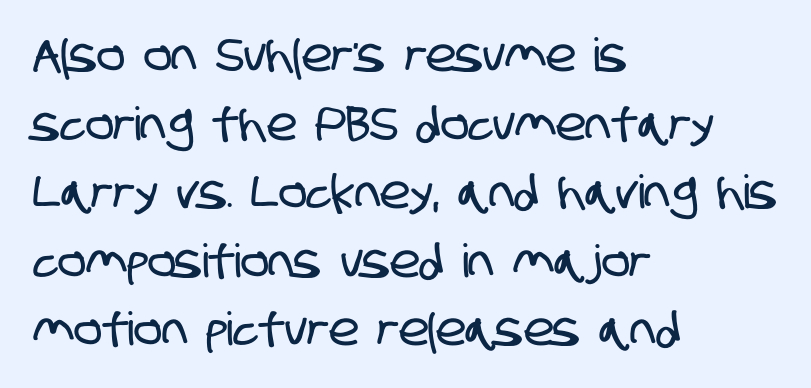
Leftover space on each line is placed entirely after the last word. A typesetter would call this zero additional tracking. One glance says typical: line gaps are just what's usual. You could not count columns in this text — the font is proportionally spaced. The baseline area is clear.
